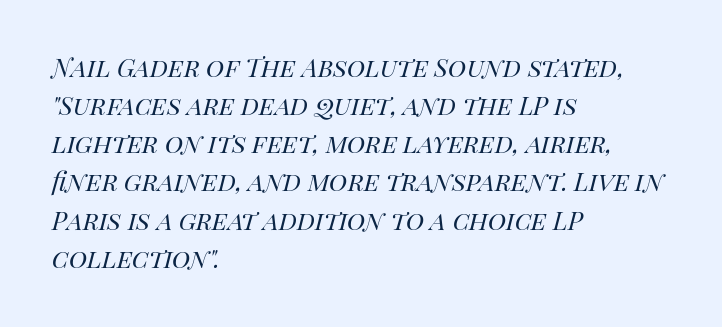
The face used here is proportionally spaced, like ordinary book or web type. The area under the type is left untouched. Teacher's note: observe the even left margin — that is flush-left alignment. The text carries the slant typical of an italic or oblique font. Default kerning and tracking; the words read as compact shapes.
